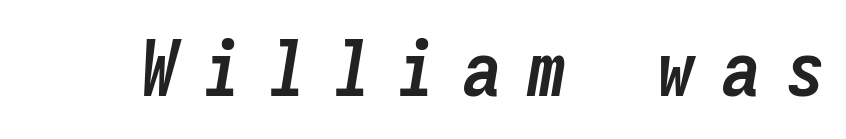
{"italic": "yes", "lean": "right", "slant_degrees": 9, "bold": "yes", "weight": "semibold", "width": "condensed", "stroke_contrast": "low", "x_height": "medium", "monospaced": "yes", "underline": "no", "letter_spacing": "wide", "letter_spacing_em": 0.34, "glyph_px": 77}
